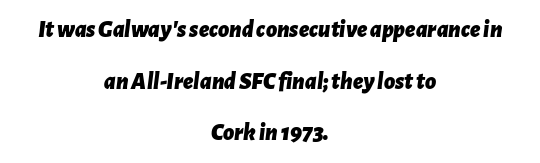
The image shows 24 px bold type, italic (leaning right); set centered, loose line spacing (2.15x), normal letter spacing, not underlined.
